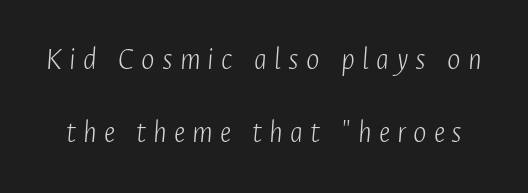
{"italic": "yes", "lean": "right", "slant_degrees": 4, "bold": "no", "weight": "light", "width": "condensed", "stroke_contrast": "low", "x_height": "medium", "monospaced": "no", "underline": "no", "line_spacing": "loose", "line_spacing_ratio": 2.29, "letter_spacing": "wide", "letter_spacing_em": 0.22, "glyph_px": 32}
